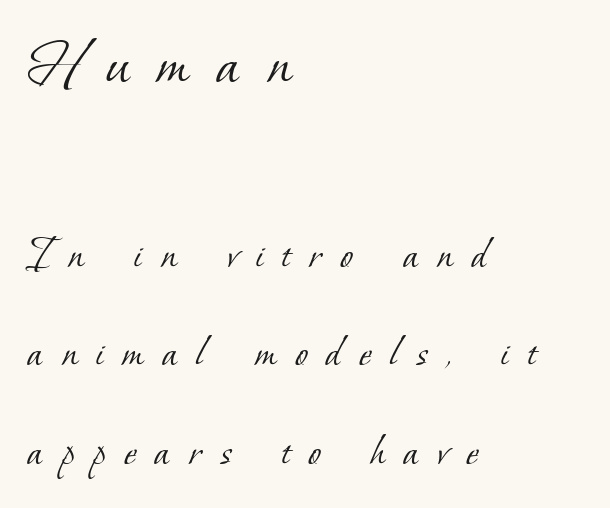
{"serif": "yes", "bold": "no", "weight": "light", "width": "normal", "stroke_contrast": "low", "x_height": "small", "monospaced": "no", "underline": "no", "align": "left", "line_spacing": "loose", "line_spacing_ratio": 2.14, "letter_spacing": "wide", "letter_spacing_em": 0.41, "larger_block": "first", "size_ratio": 1.5, "glyph_px": 69}
